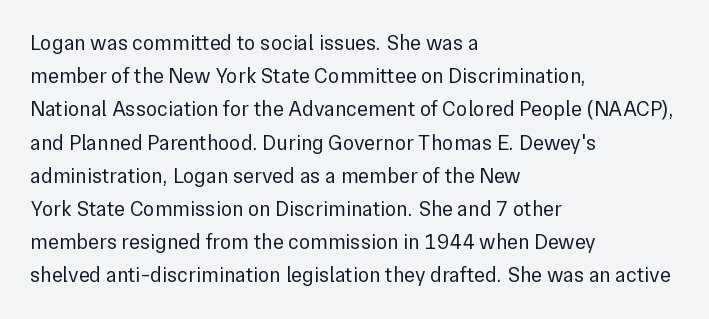
The face looks like a standard text weight, possibly lighter. Short and long lines alike share a common starting point at left. Vertically, the passage feels balanced, rows spaced as you'd expect. A bare baseline throughout the passage. Here the glyphs are tracked normally, forming tight word shapes.
